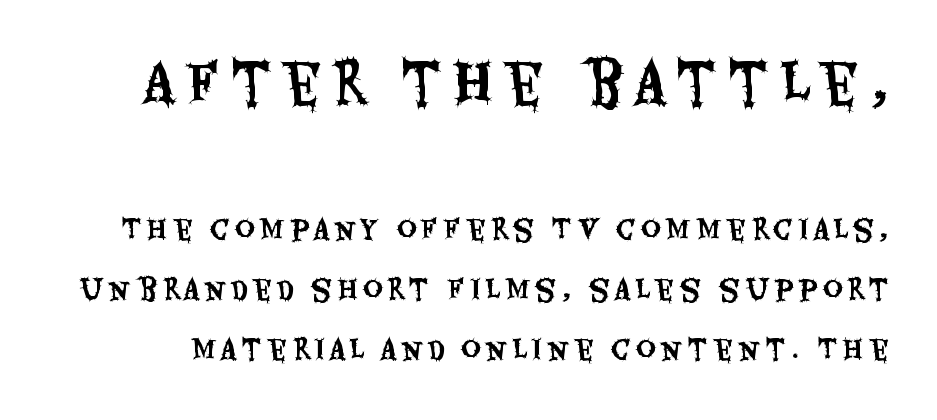
{"serif": "no", "italic": "no", "width": "condensed", "stroke_contrast": "medium", "x_height": "large", "monospaced": "no", "underline": "no", "line_spacing": "loose", "line_spacing_ratio": 2.22, "larger_block": "first", "size_ratio": 2.0, "glyph_px": 54}
